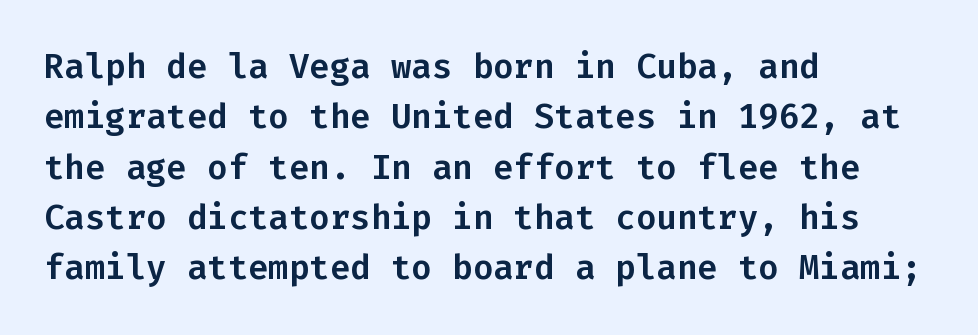
{"serif": "no", "italic": "no", "width": "normal", "stroke_contrast": "low", "x_height": "medium", "monospaced": "yes", "underline": "no", "align": "left", "line_spacing": "normal", "line_spacing_ratio": 1.48, "letter_spacing": "normal", "letter_spacing_em": 0.0, "glyph_px": 34}
